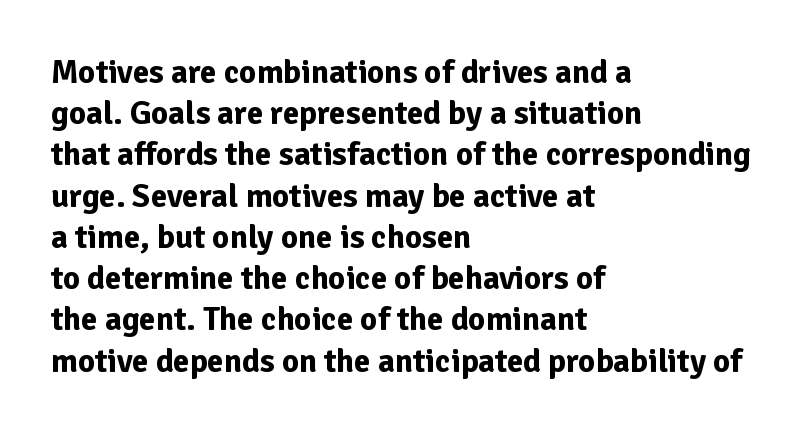
{"serif": "no", "italic": "no", "bold": "yes", "weight": "bold", "width": "normal", "stroke_contrast": "low", "x_height": "medium", "monospaced": "no", "underline": "no", "align": "left", "line_spacing": "normal", "line_spacing_ratio": 1.25, "letter_spacing": "normal", "letter_spacing_em": 0.0, "glyph_px": 33}
